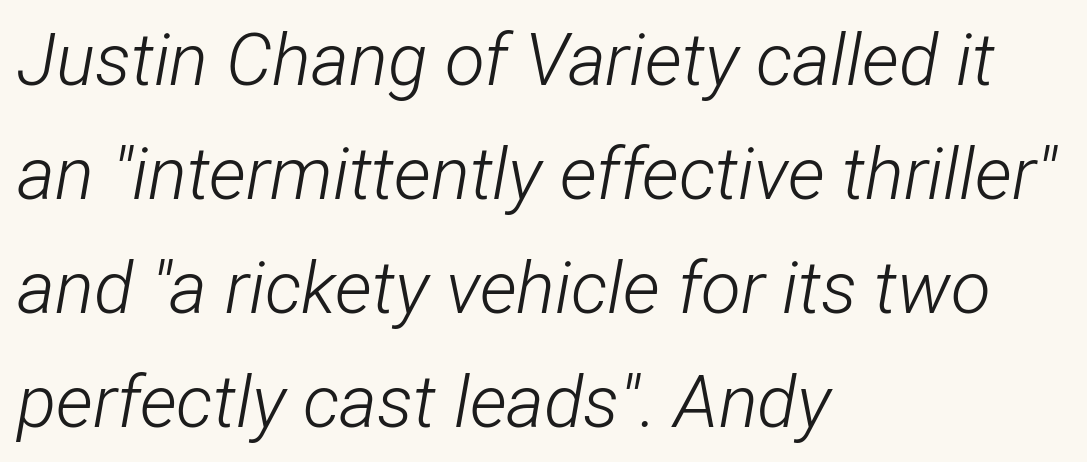
{"italic": "yes", "lean": "right", "slant_degrees": 12, "bold": "no", "weight": "light", "width": "condensed", "stroke_contrast": "low", "x_height": "medium", "monospaced": "no", "underline": "no", "align": "left", "line_spacing": "normal", "line_spacing_ratio": 1.56, "letter_spacing": "normal", "letter_spacing_em": 0.0, "glyph_px": 73}
